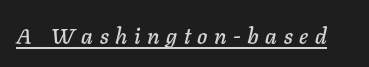
{"italic": "yes", "lean": "right", "slant_degrees": 11, "underline": "yes", "letter_spacing": "wide", "letter_spacing_em": 0.3, "glyph_px": 22}
